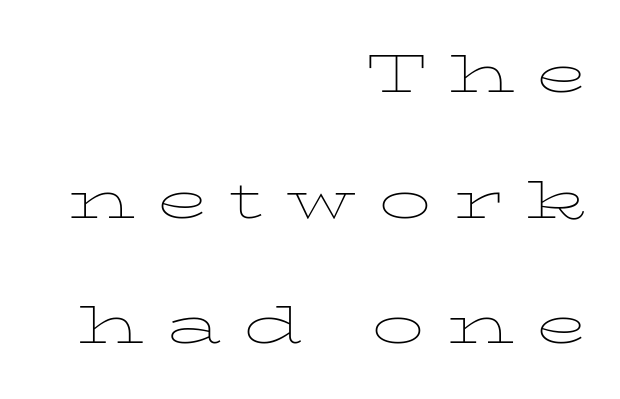
Look at the bottom of the vertical strokes: they flare into serifs here. Here the designer chose a conventional face with non-uniform glyph widths. The lettering holds an erect, upright posture throughout. Vertical stems look standard width or narrower in stroke. The passage shown has open, widely tracked lettering throughout. The string is rendered with underlining switched off.
